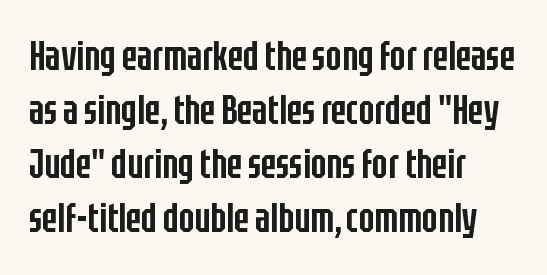
Nope, no serifs anywhere on these letters. This sample uses an upright cut, with every glyph sitting square on the baseline. Clear beneath every line of the passage. No extra tracking has been applied to these lines. A fair bit of extra ink — the face is semibold, not bold. Does the copy run flush right? No — it runs flush left.
